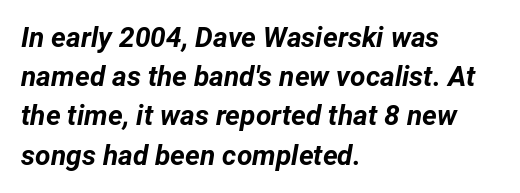
The passage shown has conventional tracking throughout. Is the type bold? Yes — the strokes are clearly thick and heavy. Evenly set lines give the paragraph a standard silhouette. These lines are set flush left with a ragged right edge.
